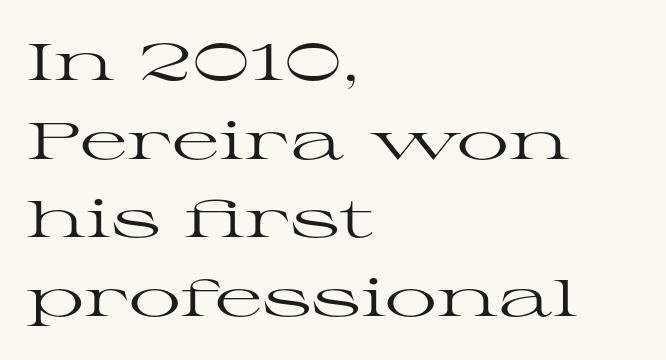
Upright lettering throughout. Left-aligned paragraph, ragged on the right. Weight: regular or lighter. There is no visible air inserted between adjacent glyphs. Horizontal bands of white between lines are of average thickness. The passage shown is not underscored anywhere.
